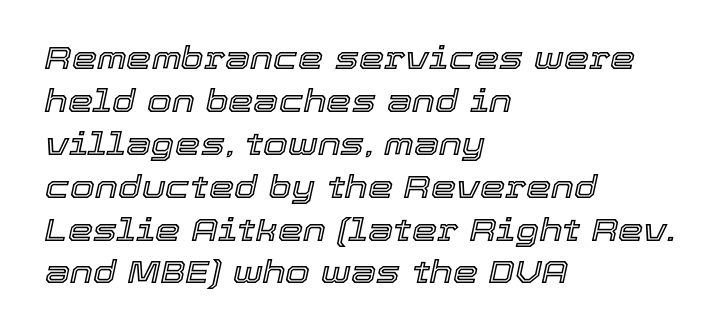
The image shows 32 px text type, italic (leaning right); set left-aligned, normal line spacing (1.34x), normal letter spacing, not underlined; a medium x-height.
